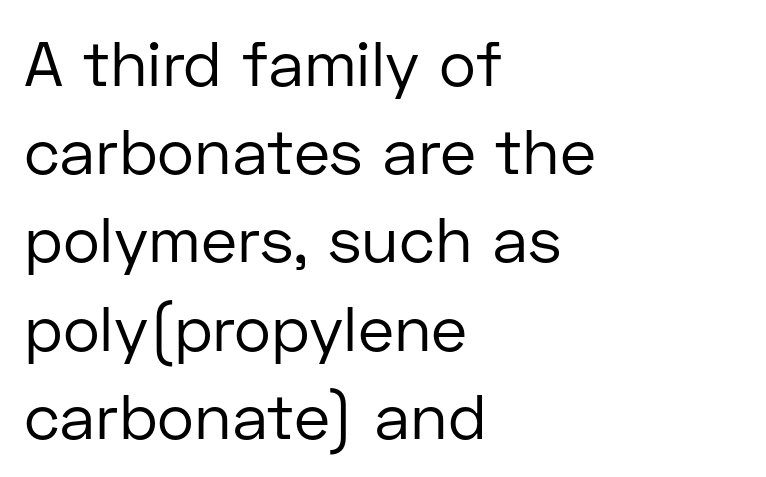
Does the leading feel generous? No, just average. Visually the block forms a straight wall on the left and a jagged coastline on the right. Short note: letters normally spaced. The space directly below the letters is spotless. Posture: vertical.
